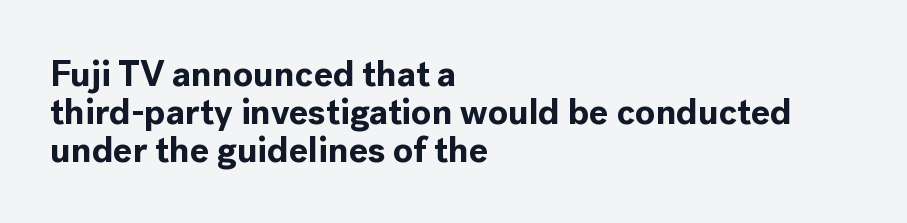
Q: Is the text bold? A: Yes.
Q: Is the text italic (slanted)? A: No, it is upright.
Q: Is the typeface a serif or a sans-serif typeface? A: Sans-serif.
Q: Is the text underlined? A: No.
Q: How is the paragraph aligned? A: Left-aligned.
Q: Is the spacing between letters normal or unusually wide? A: Normal.
Q: Is the spacing between lines tight, normal or loose? A: Tight.
Q: Width (condensed, normal, or wide)? A: Normal.
Q: x-height? A: Medium.
Q: Monospaced? A: No.
